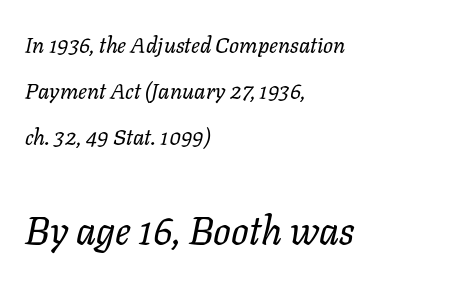
{"italic": "yes", "lean": "right", "slant_degrees": 11, "bold": "no", "weight": "regular", "width": "normal", "stroke_contrast": "low", "x_height": "medium", "monospaced": "no", "underline": "no", "align": "left", "line_spacing": "loose", "line_spacing_ratio": 2.1, "letter_spacing": "normal", "letter_spacing_em": 0.0, "larger_block": "second", "size_ratio": 1.77, "glyph_px": 39}
